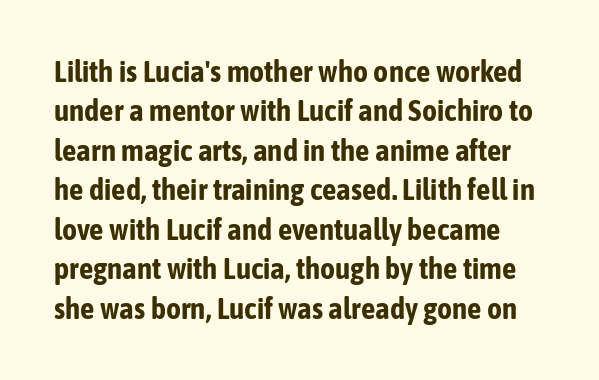
{"serif": "no", "italic": "no", "bold": "yes", "weight": "bold", "width": "condensed", "stroke_contrast": "low", "x_height": "medium", "monospaced": "no", "underline": "no", "line_spacing": "normal", "line_spacing_ratio": 1.36, "letter_spacing": "normal", "letter_spacing_em": 0.0, "glyph_px": 29}
